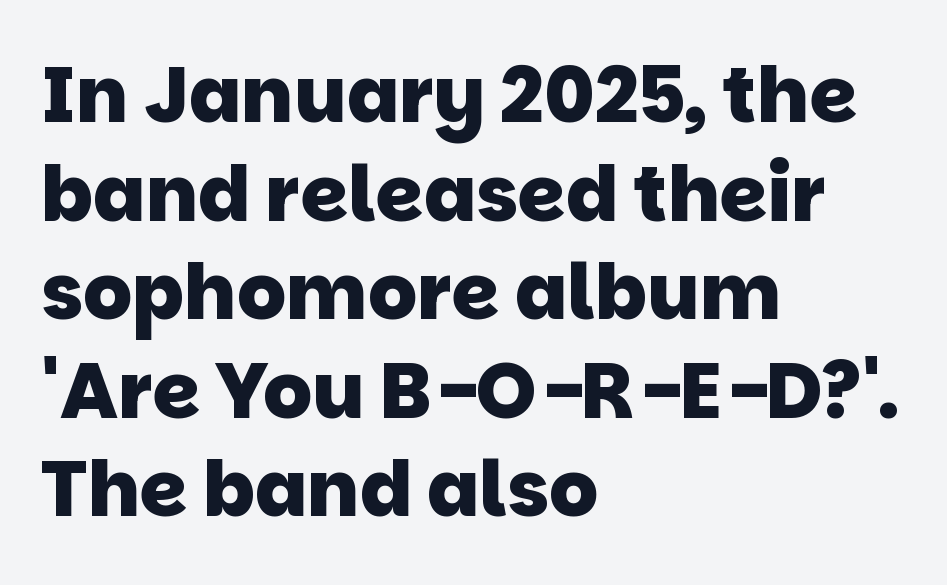
In terms of weight, the rendering is a true, heavy bold. Reading down the block, your eye returns to a fixed left position each line. Line spacing here is normal. The passage shown is not underscored anywhere.
